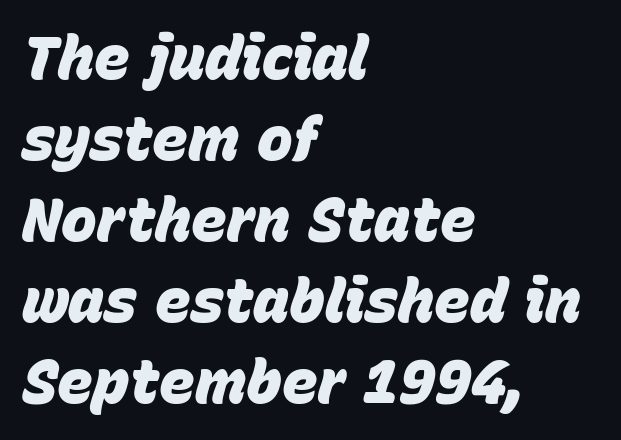
{"italic": "yes", "lean": "right", "slant_degrees": 15, "bold": "yes", "weight": "heavy", "width": "normal", "stroke_contrast": "low", "x_height": "large", "monospaced": "no", "underline": "no", "align": "left", "line_spacing": "normal", "line_spacing_ratio": 1.35, "letter_spacing": "normal", "letter_spacing_em": 0.0, "glyph_px": 60}
